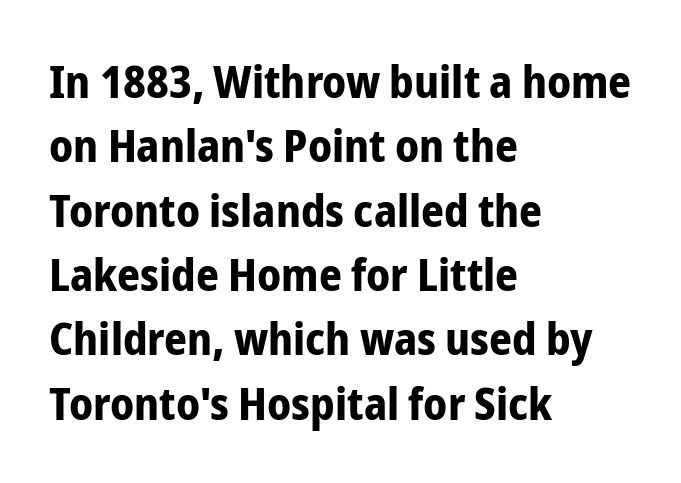
{"serif": "no", "italic": "no", "bold": "yes", "weight": "bold", "width": "condensed", "stroke_contrast": "low", "x_height": "medium", "monospaced": "no", "underline": "no", "align": "left", "line_spacing": "normal", "line_spacing_ratio": 1.43, "letter_spacing": "normal", "letter_spacing_em": 0.0, "glyph_px": 45}
